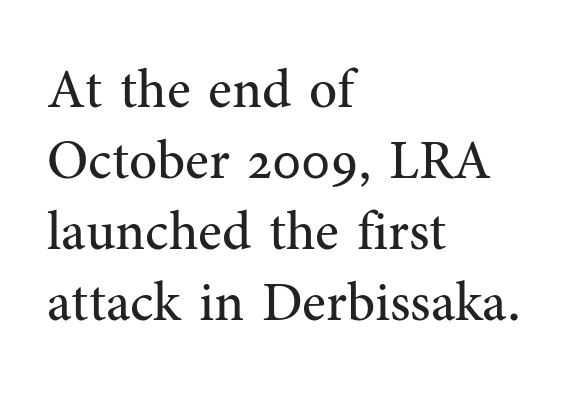
Spacing between characters is what you'd get straight out of the box. Descender tails drop into unmarked territory. Each letter keeps its own natural width here, so spacing adapts to shape. The block of text has a typical density, with ordinary space between rows. The paragraph shown leans on its left margin.
